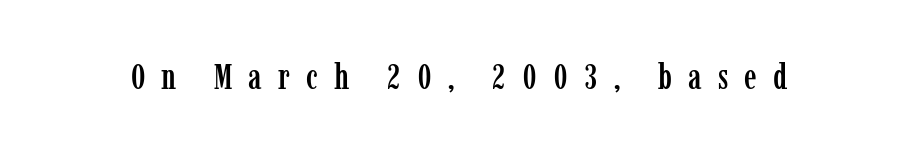
The font's upright variant was chosen for this text. The letters are spread apart with noticeably loose tracking. Stroke terminals: seriffed. Looks like regular typesetting: each glyph gets only the width it needs. Rule under the text: the space is simply empty.
